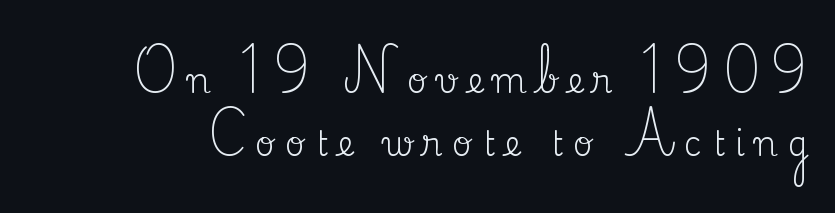
{"serif": "yes", "italic": "no", "bold": "no", "weight": "regular", "width": "normal", "stroke_contrast": "medium", "x_height": "small", "monospaced": "no", "underline": "no", "line_spacing_ratio": 1.84, "letter_spacing": "wide", "letter_spacing_em": 0.29, "glyph_px": 34}
